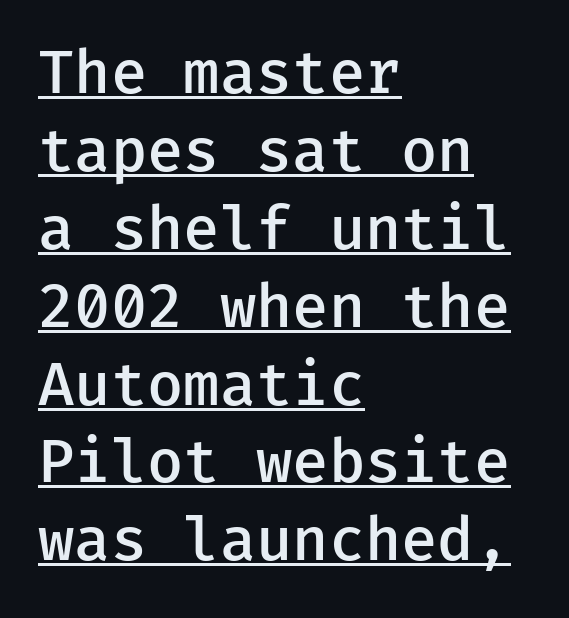
Q: Is the text bold? A: Semi-bold.
Q: Is the text italic (slanted)? A: No, it is upright.
Q: Is the typeface a serif or a sans-serif typeface? A: Sans-serif.
Q: Is the text underlined? A: Yes.
Q: How is the paragraph aligned? A: Left-aligned.
Q: Is the spacing between letters normal or unusually wide? A: Normal.
Q: Is the spacing between lines tight, normal or loose? A: Normal.
Q: Width (condensed, normal, or wide)? A: Normal.
Q: Stroke contrast? A: Low.
Q: x-height? A: Medium.
